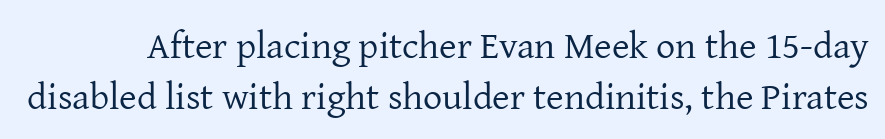
Q: Is the text bold? A: No.
Q: Is the text italic (slanted)? A: No, it is upright.
Q: Is the typeface a serif or a sans-serif typeface? A: Serif.
Q: Is the text underlined? A: No.
Q: Is the spacing between letters normal or unusually wide? A: Normal.
Q: Is the spacing between lines tight, normal or loose? A: Normal.
Q: Width (condensed, normal, or wide)? A: Normal.
Q: Stroke contrast? A: Low.
Q: x-height? A: Medium.
Q: Monospaced? A: No.
